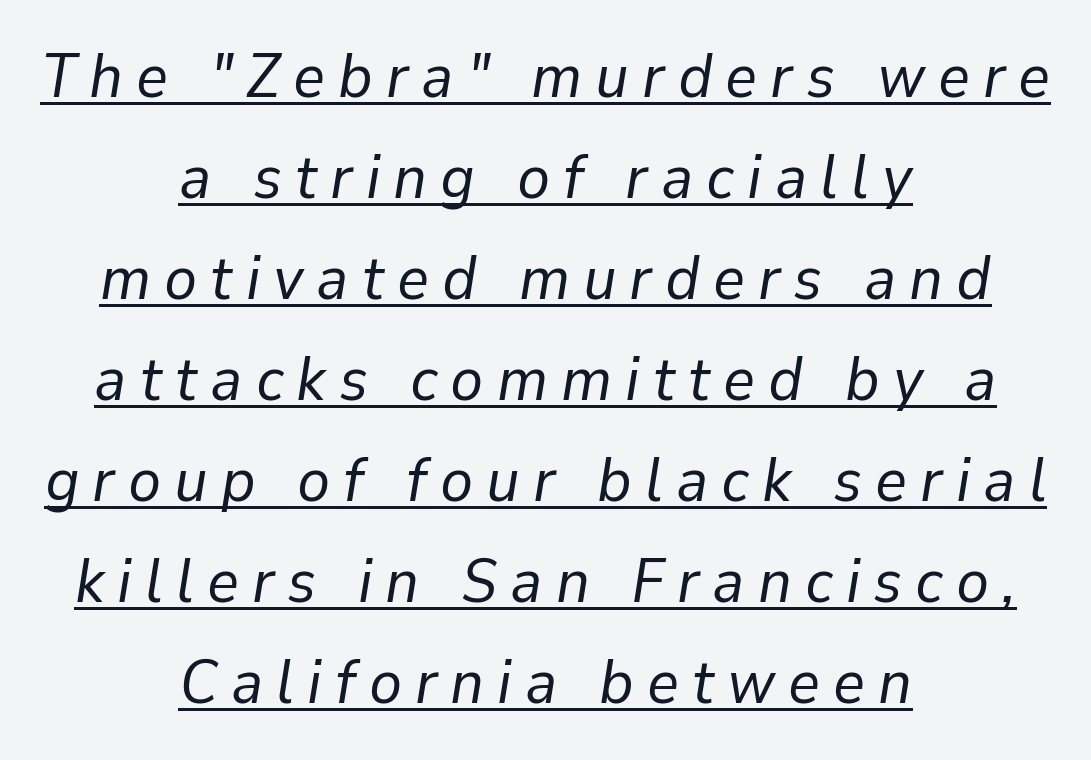
Q: Is the text bold? A: No.
Q: Is the text italic (slanted)? A: Yes, it leans right by about 9 degrees.
Q: Is the text underlined? A: Yes.
Q: How is the paragraph aligned? A: Centered.
Q: Is the spacing between letters normal or unusually wide? A: Unusually wide.
Q: Is the spacing between lines tight, normal or loose? A: Normal.
Q: Width (condensed, normal, or wide)? A: Normal.
Q: Stroke contrast? A: Low.
Q: x-height? A: Medium.
Q: Monospaced? A: No.
